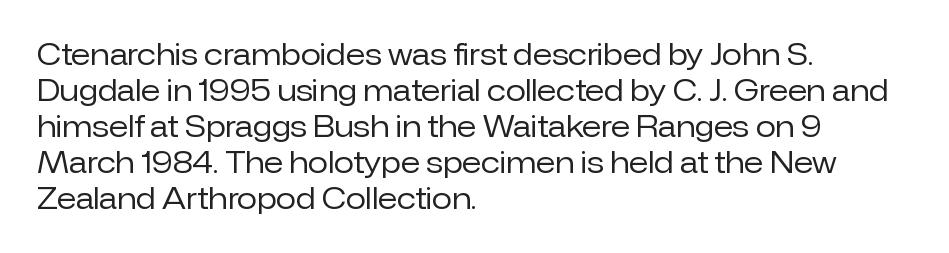
Q: Is the text bold? A: No.
Q: Is the text italic (slanted)? A: No, it is upright.
Q: Is the typeface a serif or a sans-serif typeface? A: Sans-serif.
Q: Is the text underlined? A: No.
Q: How is the paragraph aligned? A: Left-aligned.
Q: Is the spacing between letters normal or unusually wide? A: Normal.
Q: Width (condensed, normal, or wide)? A: Normal.
Q: Stroke contrast? A: Low.
Q: x-height? A: Medium.
Q: Monospaced? A: No.
